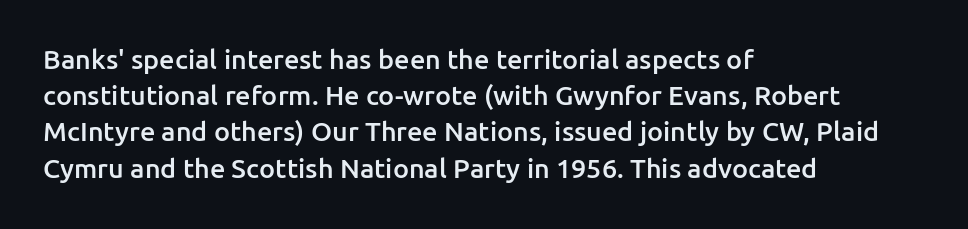
Q: Is the text bold? A: Semi-bold.
Q: Is the text italic (slanted)? A: No, it is upright.
Q: Is the text underlined? A: No.
Q: How is the paragraph aligned? A: Left-aligned.
Q: Is the spacing between letters normal or unusually wide? A: Normal.
Q: Is the spacing between lines tight, normal or loose? A: Normal.
